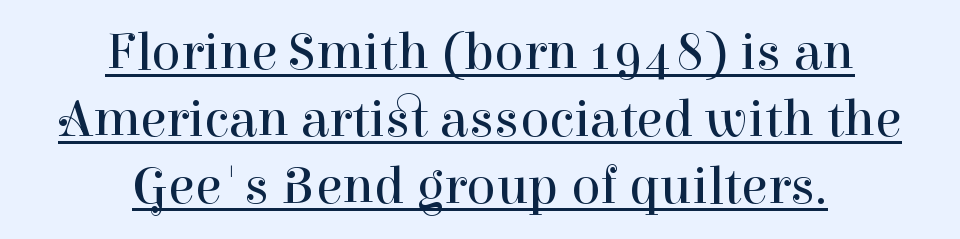
{"serif": "yes", "italic": "no", "bold": "no", "weight": "regular", "width": "normal", "stroke_contrast": "high", "x_height": "medium", "monospaced": "no", "underline": "yes", "align": "center", "line_spacing_ratio": 1.24, "letter_spacing": "normal", "letter_spacing_em": 0.0, "glyph_px": 54}
